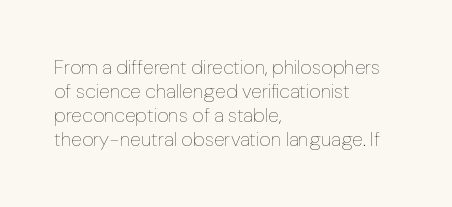
Descenders are the only things crossing below the line. Letters have the restrained weight of plain body copy at most. Where is the straight margin? On the left. Between one letter and the next there's only the usual sliver of space.
